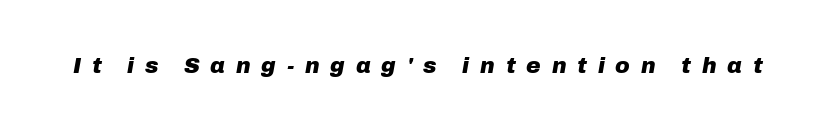
Q: Is the text bold? A: Yes.
Q: Is the text italic (slanted)? A: Yes, it leans right by about 10 degrees.
Q: Is the text underlined? A: No.
Q: Is the spacing between letters normal or unusually wide? A: Unusually wide.
